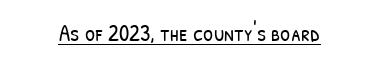
Q: Is the text bold? A: No.
Q: Is the text underlined? A: Yes.
Q: Is the spacing between letters normal or unusually wide? A: Normal.
